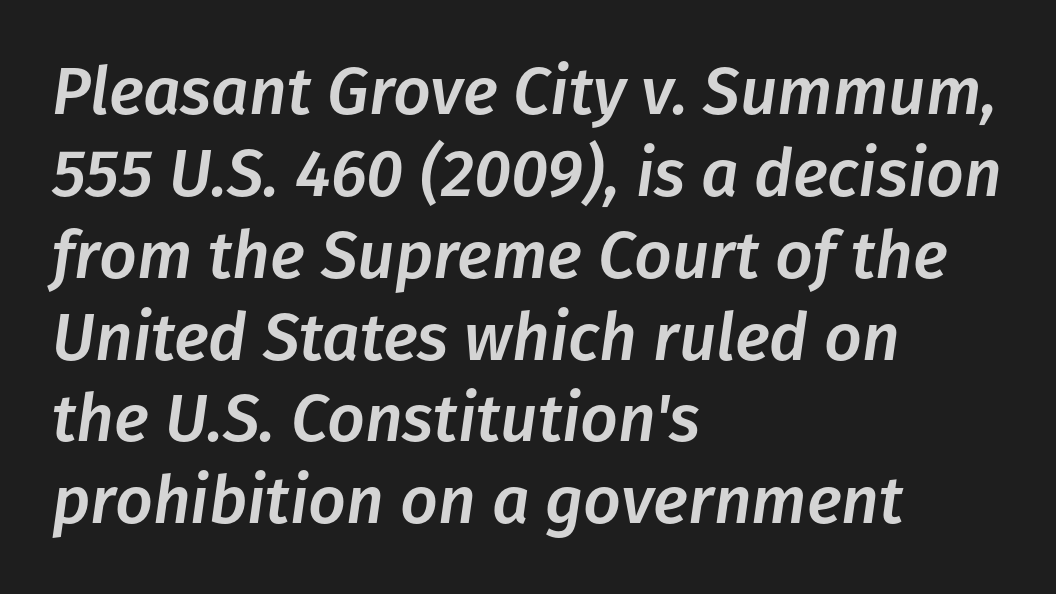
The image shows 66 px text type, italic (leaning right); set left-aligned, line spacing 1.24x, normal letter spacing, not underlined; low stroke contrast and a medium x-height.
